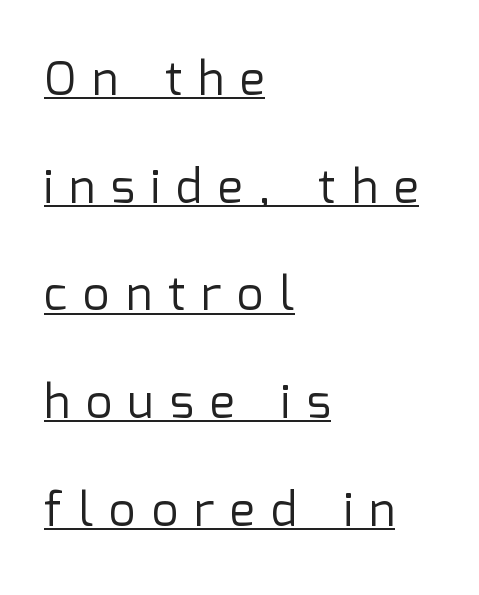
{"serif": "no", "italic": "no", "bold": "no", "weight": "regular", "width": "normal", "stroke_contrast": "low", "x_height": "medium", "monospaced": "no", "underline": "yes", "align": "left", "line_spacing": "loose", "line_spacing_ratio": 2.29, "letter_spacing": "wide", "letter_spacing_em": 0.34, "glyph_px": 47}
